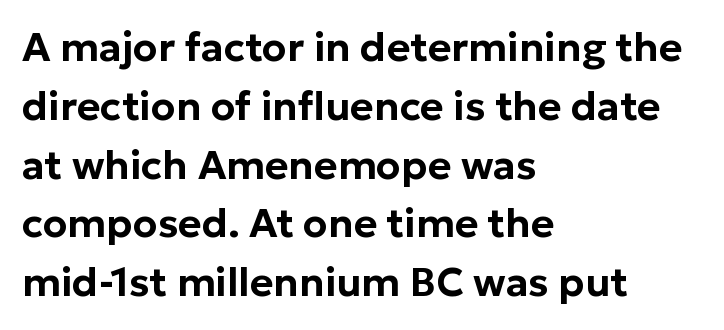
Q: Is the text italic (slanted)? A: No, it is upright.
Q: Is the typeface a serif or a sans-serif typeface? A: Sans-serif.
Q: Is the text underlined? A: No.
Q: How is the paragraph aligned? A: Left-aligned.
Q: Is the spacing between letters normal or unusually wide? A: Normal.
Q: Is the spacing between lines tight, normal or loose? A: Normal.
Q: Width (condensed, normal, or wide)? A: Normal.
Q: Stroke contrast? A: Low.
Q: x-height? A: Medium.
Q: Monospaced? A: No.
